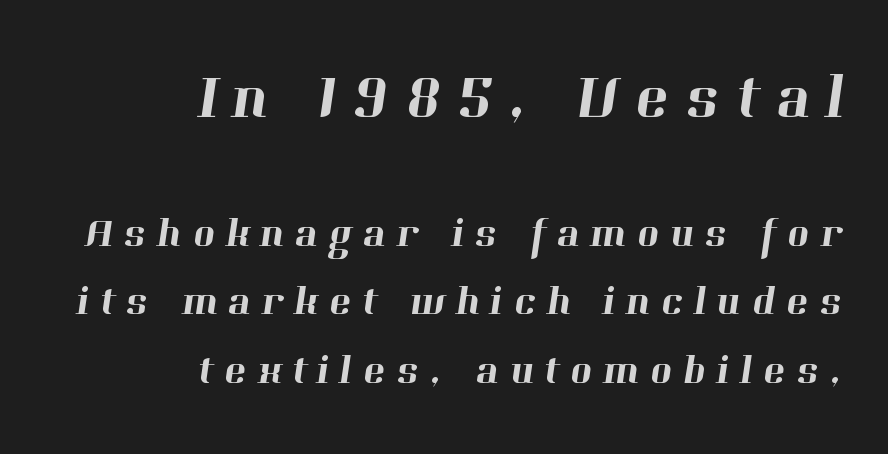
The image shows 63 px serif type; set right-aligned, normal line spacing (1.62x), unusually wide letter spacing (+0.26 em), not underlined; the first (top) block is 1.5x larger; high stroke contrast and a medium x-height.
